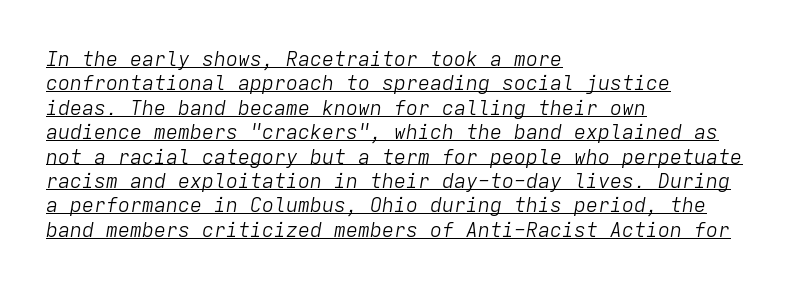
The image shows 20 px text type, italic (leaning right); set left-aligned, line spacing 1.22x, normal letter spacing, underlined.
